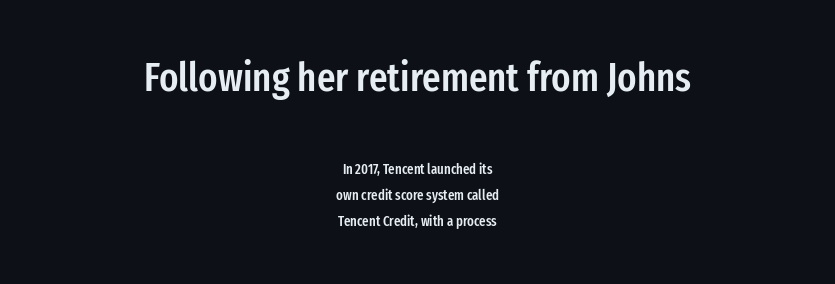
Glance below the letters and you will spot only blank space. Tracking here is standard; glyphs follow each other at the usual distance. Notice how the stems are strictly vertical — no italics here. Note: larger setting up top, smaller setting below.
